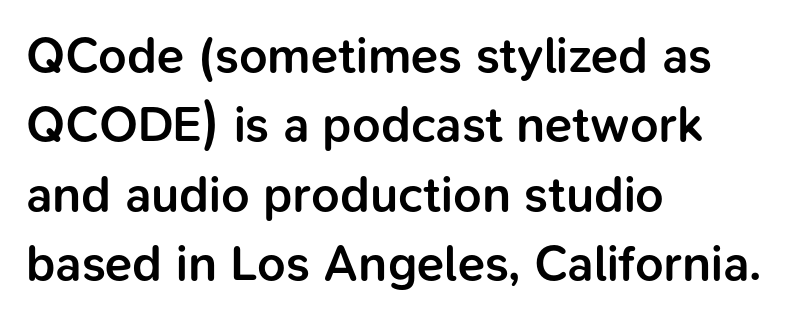
The image shows 50 px semibold sans-serif type, upright; set left-aligned, normal line spacing (1.39x), normal letter spacing, not underlined; low stroke contrast and a medium x-height.
